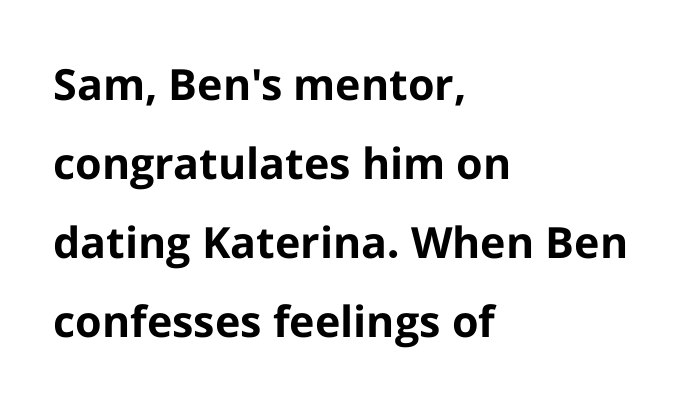
The image shows 43 px bold sans-serif type, upright; set left-aligned, line spacing 1.84x, normal letter spacing, not underlined; low stroke contrast and a medium x-height.
